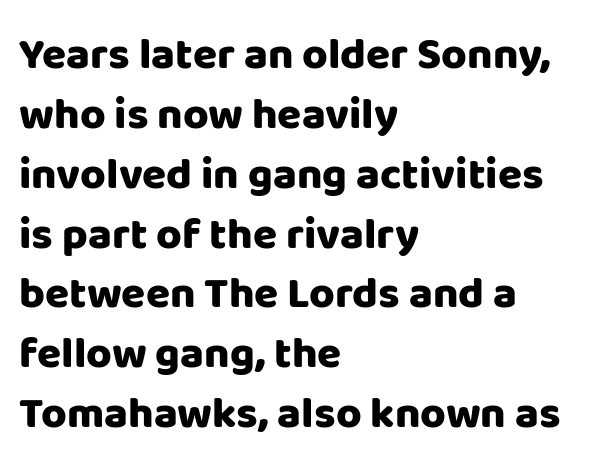
Q: Is the text bold? A: Yes.
Q: Is the text italic (slanted)? A: No, it is upright.
Q: Is the typeface a serif or a sans-serif typeface? A: Sans-serif.
Q: Is the text underlined? A: No.
Q: How is the paragraph aligned? A: Left-aligned.
Q: Is the spacing between letters normal or unusually wide? A: Normal.
Q: Is the spacing between lines tight, normal or loose? A: Normal.
Q: Width (condensed, normal, or wide)? A: Normal.
Q: Stroke contrast? A: Low.
Q: x-height? A: Large.
Q: Monospaced? A: No.
